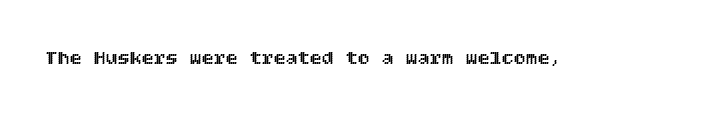
The image shows 20 px text type, upright; set normal letter spacing, not underlined.
